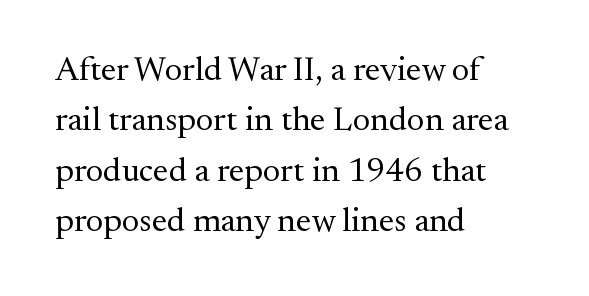
The image shows 34 px regular-weight serif type, upright; set left-aligned, normal line spacing (1.48x), normal letter spacing, not underlined; medium stroke contrast and a small x-height.
